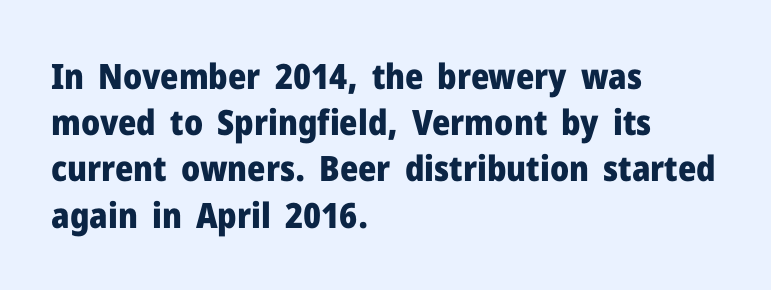
Bare-footed words on every line. Plenty of ink on the page — the face is bold. Does the type have serifs? No, each stem ends abruptly. Ascenders rise straight up at ninety degrees.
